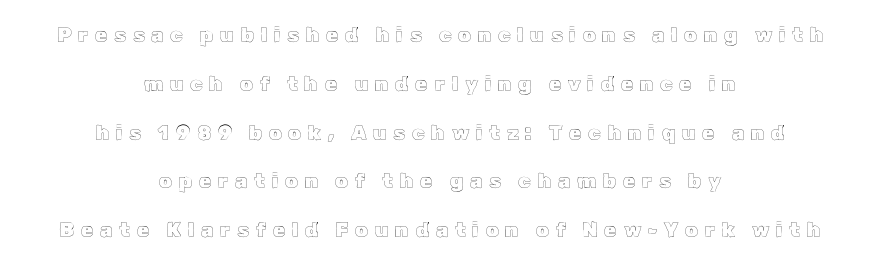
{"italic": "no", "underline": "no", "align": "center", "line_spacing": "loose", "line_spacing_ratio": 2.44, "letter_spacing": "wide", "letter_spacing_em": 0.34, "glyph_px": 20}
